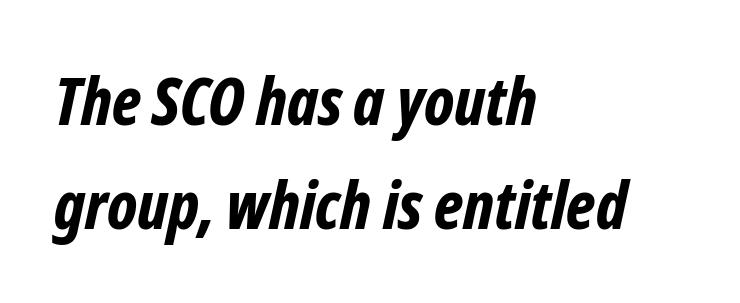
{"italic": "yes", "lean": "right", "slant_degrees": 12, "bold": "yes", "weight": "bold", "width": "condensed", "stroke_contrast": "low", "x_height": "medium", "monospaced": "no", "underline": "no", "align": "left", "line_spacing": "normal", "line_spacing_ratio": 1.57, "letter_spacing": "normal", "letter_spacing_em": 0.0, "glyph_px": 66}
